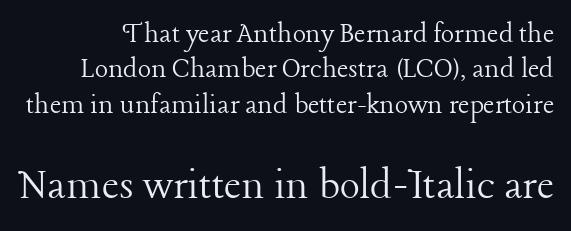
{"serif": "yes", "italic": "no", "bold": "no", "weight": "light", "width": "normal", "stroke_contrast": "low", "x_height": "medium", "monospaced": "no", "underline": "no", "line_spacing": "tight", "line_spacing_ratio": 1.14, "letter_spacing": "normal", "letter_spacing_em": 0.0, "larger_block": "second", "size_ratio": 1.52, "glyph_px": 47}
